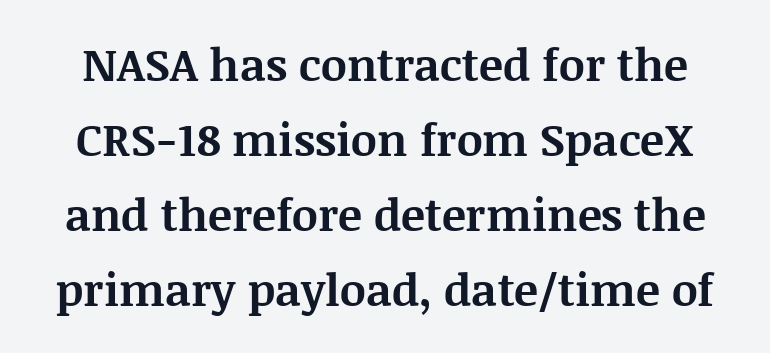
Q: Is the text bold? A: Yes.
Q: Is the text italic (slanted)? A: No, it is upright.
Q: Is the typeface a serif or a sans-serif typeface? A: Serif.
Q: Is the text underlined? A: No.
Q: Is the spacing between letters normal or unusually wide? A: Normal.
Q: Is the spacing between lines tight, normal or loose? A: Normal.
Q: Width (condensed, normal, or wide)? A: Normal.
Q: Stroke contrast? A: Medium.
Q: x-height? A: Large.
Q: Monospaced? A: No.
